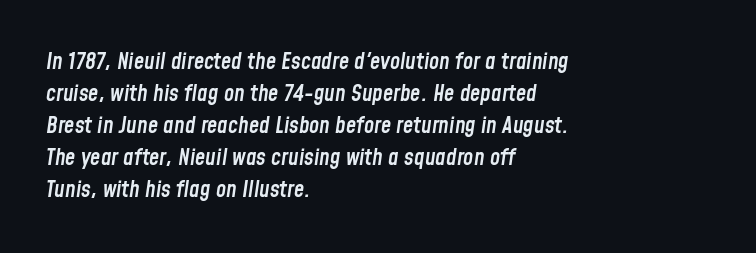
Words float on clear page, feet unadorned. The glyphs look as if they've been sheared to an angle. Letter spacing: default. This sample keeps an unexceptional amount of space between lines. The paragraph shown leans on its left margin. Bold? Not quite — semibold, heavier than regular but stopping short.
